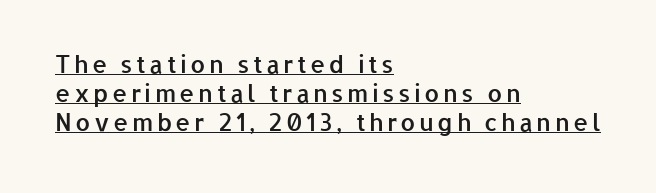
{"italic": "no", "bold": "semi", "underline": "yes", "align": "left", "line_spacing_ratio": 1.21, "glyph_px": 24}
